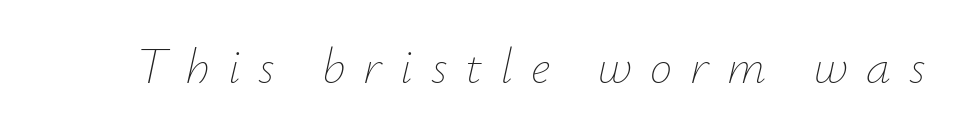
{"italic": "yes", "lean": "right", "slant_degrees": 12, "bold": "no", "weight": "thin", "width": "normal", "stroke_contrast": "low", "x_height": "small", "monospaced": "no", "underline": "no", "letter_spacing": "wide", "letter_spacing_em": 0.36, "glyph_px": 50}
